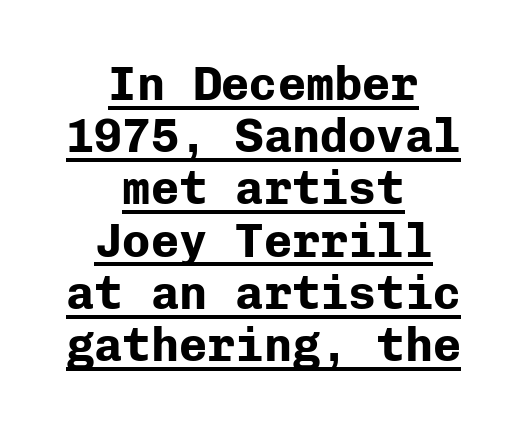
Q: Is the text bold? A: Yes.
Q: Is the text italic (slanted)? A: No, it is upright.
Q: Is the typeface a serif or a sans-serif typeface? A: Sans-serif.
Q: Is the text underlined? A: Yes.
Q: How is the paragraph aligned? A: Centered.
Q: Is the spacing between letters normal or unusually wide? A: Normal.
Q: Is the spacing between lines tight, normal or loose? A: Tight.
Q: Width (condensed, normal, or wide)? A: Normal.
Q: Stroke contrast? A: Low.
Q: x-height? A: Medium.
Q: Monospaced? A: Yes.
